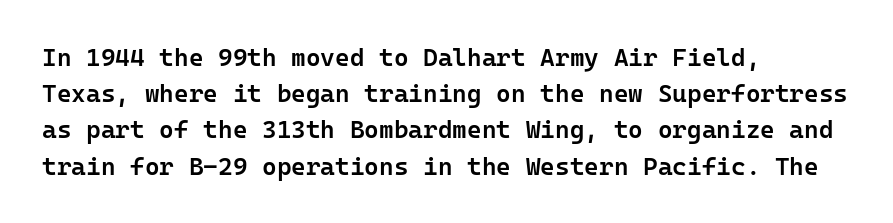
{"italic": "no", "bold": "semi", "underline": "no", "align": "left", "line_spacing": "normal", "line_spacing_ratio": 1.45, "letter_spacing": "normal", "letter_spacing_em": 0.0, "glyph_px": 25}
